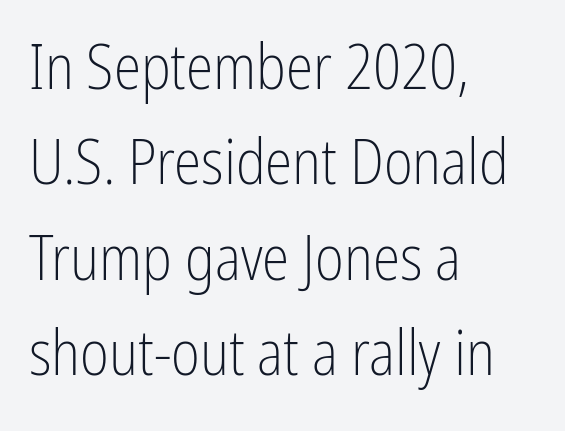
The horizontal fit of the characters is conventional and even. The rag falls on the right side of this text block. Varying glyph widths throughout — classic text-font behaviour. Tall strokes in this sample are plumb rather than angled.
